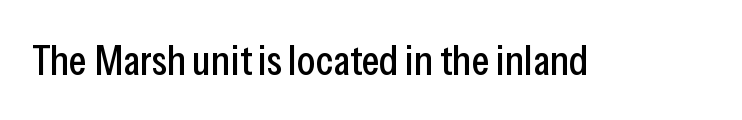
{"serif": "no", "italic": "no", "width": "condensed", "stroke_contrast": "low", "x_height": "medium", "monospaced": "no", "underline": "no", "letter_spacing": "normal", "letter_spacing_em": 0.0, "glyph_px": 43}
